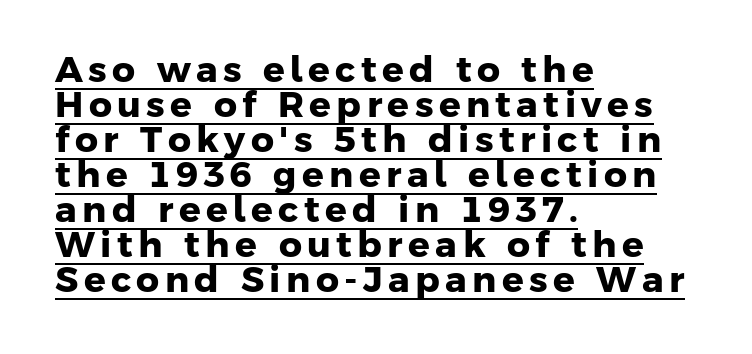
The image shows 36 px heavy sans-serif type; set left-aligned, tight line spacing (0.97x), underlined; low stroke contrast and a medium x-height.
